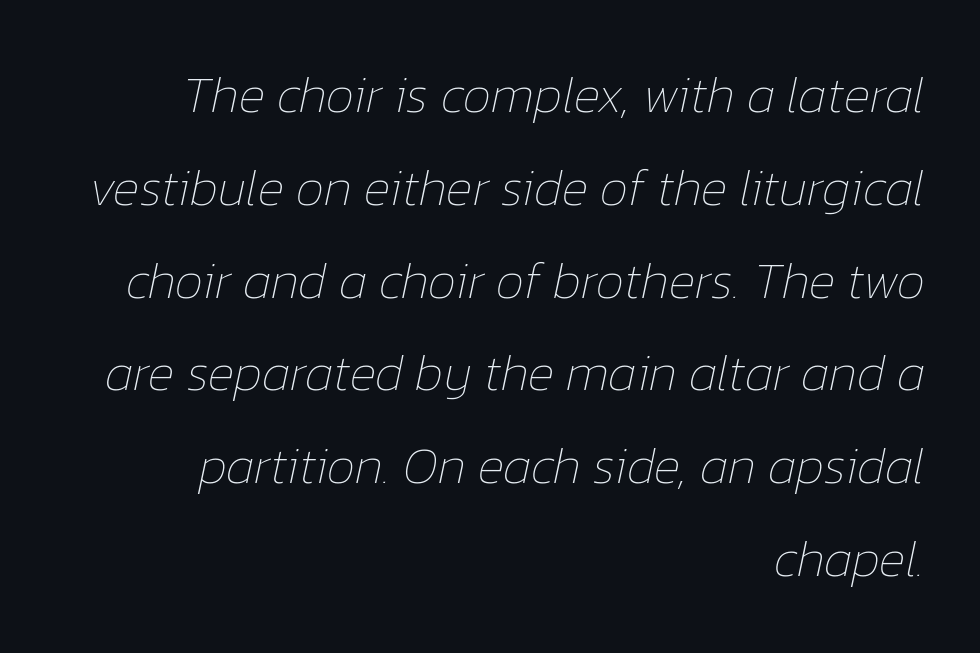
{"italic": "yes", "lean": "right", "slant_degrees": 12, "bold": "no", "weight": "thin", "width": "normal", "stroke_contrast": "low", "x_height": "medium", "monospaced": "no", "underline": "no", "align": "right", "line_spacing_ratio": 1.82, "letter_spacing": "normal", "letter_spacing_em": 0.0, "glyph_px": 51}
